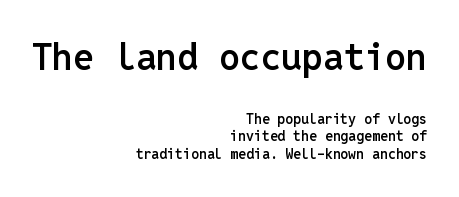
The image shows 37 px semibold sans-serif type, upright, monospaced; set right-aligned, normal line spacing (1.27x), normal letter spacing, not underlined; the first (top) block is 2.64x larger; low stroke contrast and a medium x-height.
